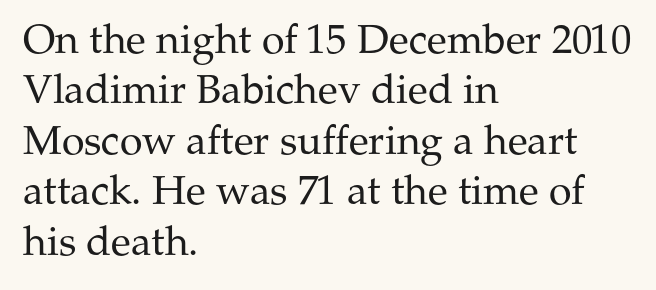
Each line starts at the same left margin while the right side varies. A light-to-regular cut is what we see here. Spacing verdict: proportional, widths tailored to each character. The words here are not underlined.
